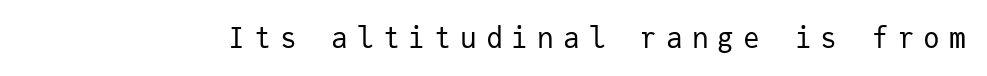
{"serif": "no", "italic": "no", "bold": "no", "weight": "regular", "width": "normal", "stroke_contrast": "low", "x_height": "medium", "monospaced": "yes", "underline": "no", "letter_spacing": "wide", "letter_spacing_em": 0.32, "glyph_px": 28}
